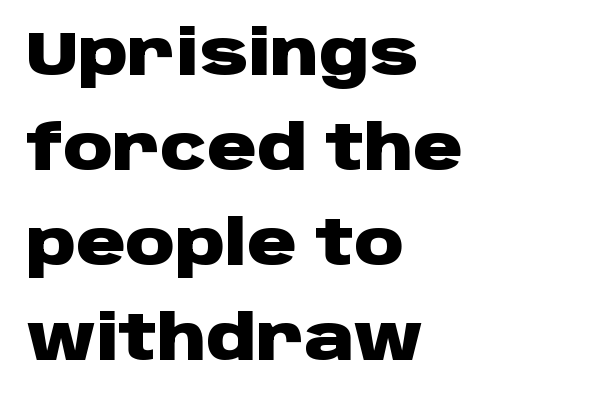
{"serif": "no", "italic": "no", "bold": "yes", "weight": "heavy", "width": "wide", "stroke_contrast": "low", "x_height": "large", "monospaced": "no", "underline": "no", "align": "left", "line_spacing": "normal", "line_spacing_ratio": 1.56, "letter_spacing": "normal", "letter_spacing_em": 0.0, "glyph_px": 61}
